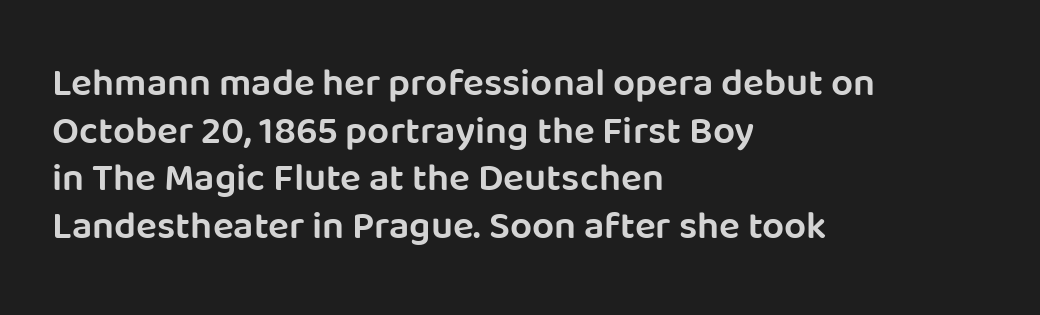
The image shows 39 px semibold sans-serif type, upright; set left-aligned, line spacing 1.22x, normal letter spacing, not underlined; low stroke contrast and a large x-height.
